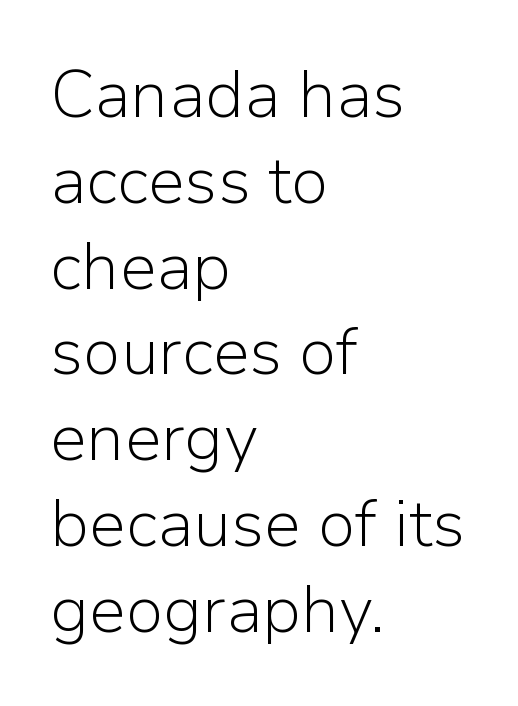
Where is the straight margin? On the left. Looks like regular typesetting: each glyph gets only the width it needs. Quick note: not italic, upright. A quiet, ordinary-to-light weight characterises the typeface.
